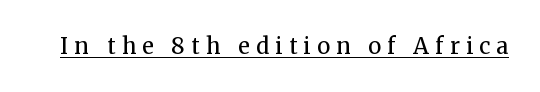
{"italic": "no", "bold": "no", "underline": "yes", "letter_spacing": "wide", "letter_spacing_em": 0.29, "glyph_px": 22}
